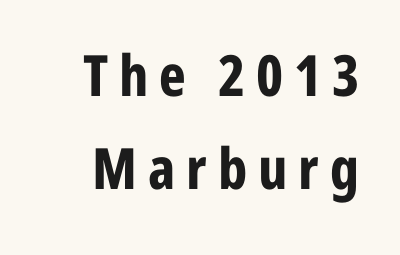
{"serif": "no", "italic": "no", "bold": "yes", "weight": "bold", "width": "condensed", "stroke_contrast": "low", "x_height": "medium", "monospaced": "no", "underline": "no", "line_spacing": "normal", "line_spacing_ratio": 1.64, "glyph_px": 57}
